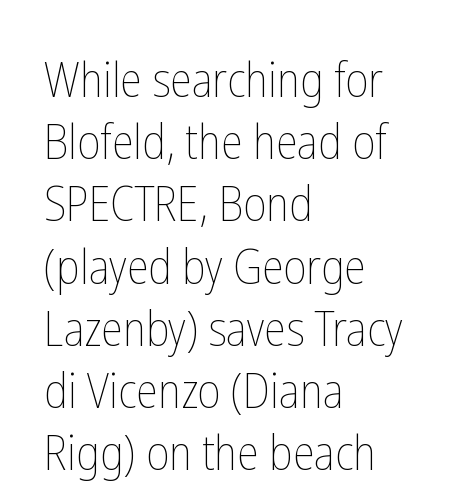
Q: Is the text bold? A: No.
Q: Is the text italic (slanted)? A: No, it is upright.
Q: Is the text underlined? A: No.
Q: How is the paragraph aligned? A: Left-aligned.
Q: Is the spacing between letters normal or unusually wide? A: Normal.
Q: Is the spacing between lines tight, normal or loose? A: Normal.
Q: Width (condensed, normal, or wide)? A: Condensed.
Q: Stroke contrast? A: Low.
Q: x-height? A: Medium.
Q: Monospaced? A: No.
